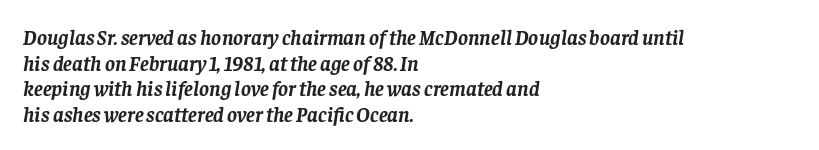
Q: Is the text bold? A: Yes.
Q: Is the text italic (slanted)? A: Yes, it leans right by about 8 degrees.
Q: Is the text underlined? A: No.
Q: How is the paragraph aligned? A: Left-aligned.
Q: Is the spacing between letters normal or unusually wide? A: Normal.
